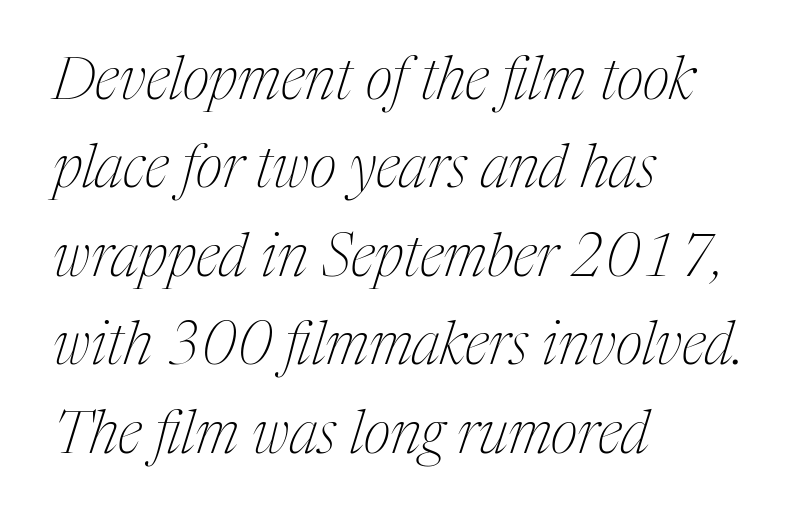
The image shows 59 px thin, condensed serif type, italic (leaning right); set left-aligned, normal line spacing (1.5x), normal letter spacing, not underlined; medium stroke contrast and a medium x-height.
